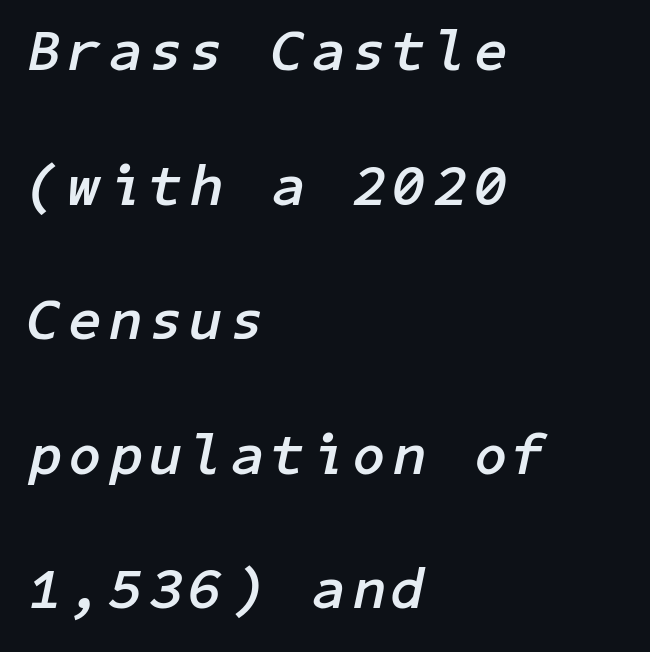
Q: Is the text bold? A: Yes.
Q: Is the text italic (slanted)? A: Yes, it leans right by about 11 degrees.
Q: Is the text underlined? A: No.
Q: How is the paragraph aligned? A: Left-aligned.
Q: Is the spacing between lines tight, normal or loose? A: Loose.
Q: Width (condensed, normal, or wide)? A: Normal.
Q: Stroke contrast? A: Low.
Q: x-height? A: Medium.
